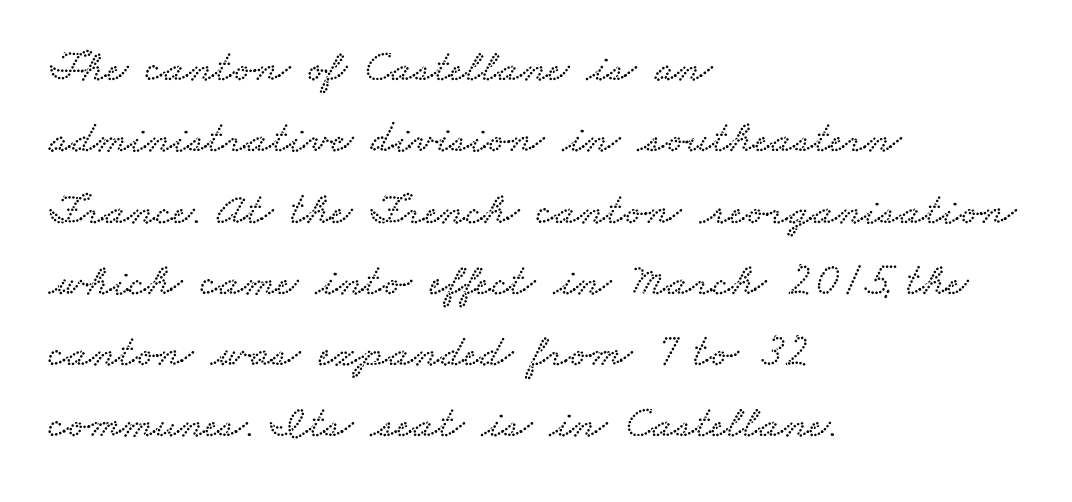
The image shows 46 px wide serif type; set left-aligned, normal line spacing (1.55x), normal letter spacing, not underlined; low stroke contrast and a small x-height.
